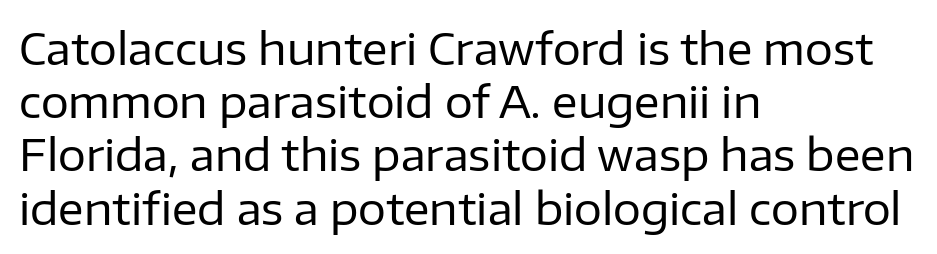
{"serif": "no", "italic": "no", "bold": "no", "weight": "regular", "width": "normal", "stroke_contrast": "low", "x_height": "medium", "monospaced": "no", "underline": "no", "align": "left", "line_spacing_ratio": 1.21, "letter_spacing": "normal", "letter_spacing_em": 0.0, "glyph_px": 44}
